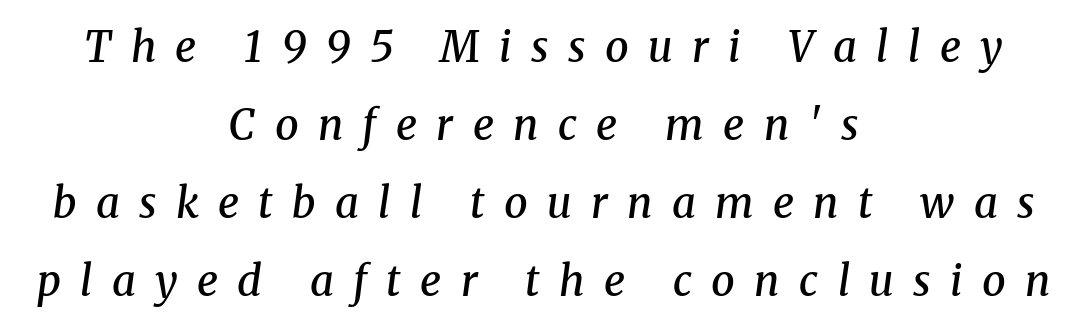
The rendering shows small feet on the letterforms — a serif design. Varying glyph widths throughout — classic text-font behaviour. If you drew a line through each stem, it would be angled. Every row of glyphs is offset so its center matches the block's center.
